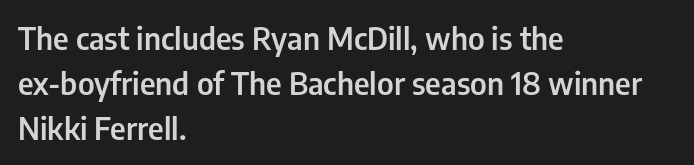
{"serif": "no", "italic": "no", "bold": "semi", "weight": "semibold", "width": "condensed", "stroke_contrast": "low", "x_height": "medium", "monospaced": "no", "underline": "no", "align": "left", "line_spacing": "normal", "line_spacing_ratio": 1.45, "letter_spacing": "normal", "letter_spacing_em": 0.0, "glyph_px": 31}
